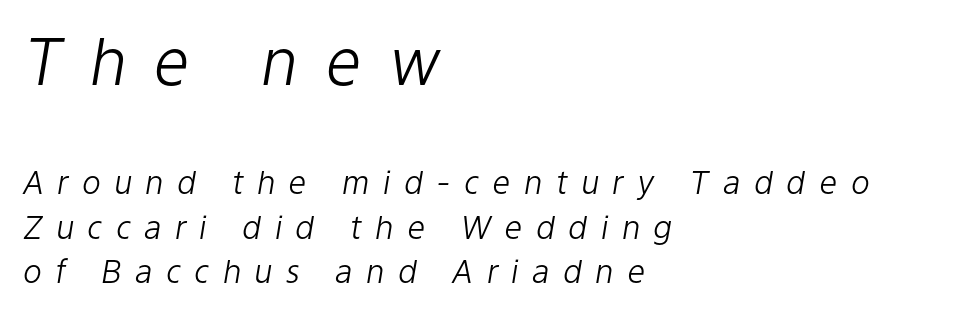
The image shows 64 px light type, italic (leaning right); set left-aligned, normal line spacing (1.39x), unusually wide letter spacing (+0.41 em), not underlined; the first (top) block is 2.0x larger; low stroke contrast and a medium x-height.
